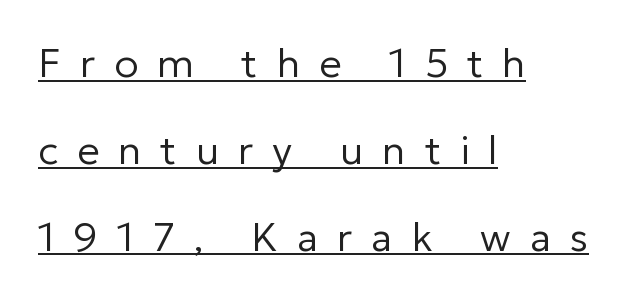
The image shows 40 px regular-weight sans-serif type, upright; set left-aligned, loose line spacing (2.17x), unusually wide letter spacing (+0.47 em), underlined; low stroke contrast and a medium x-height.
